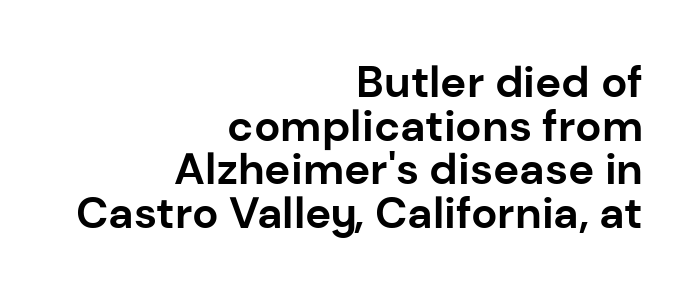
The image shows 44 px bold sans-serif type, upright; set right-aligned, tight line spacing (0.99x), normal letter spacing, not underlined; low stroke contrast and a medium x-height.
